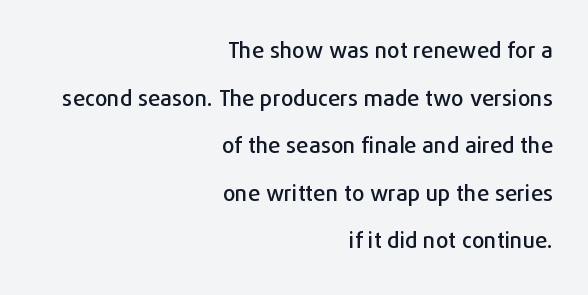
Q: Is the text italic (slanted)? A: No, it is upright.
Q: Is the text underlined? A: No.
Q: How is the paragraph aligned? A: Right-aligned.
Q: Is the spacing between letters normal or unusually wide? A: Normal.
Q: Is the spacing between lines tight, normal or loose? A: Loose.
